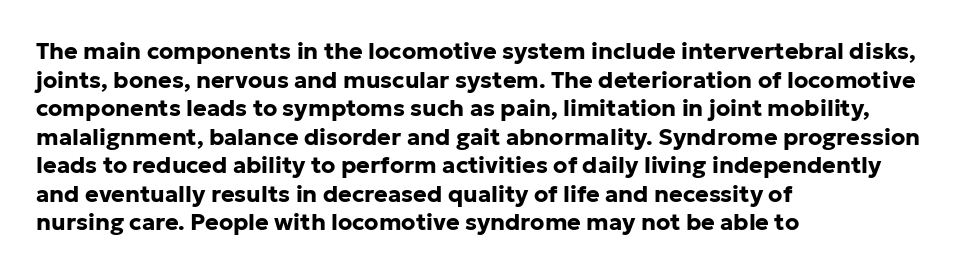
Every character sits straight up, as roman type does. Stroke thickness is high; the sample reads as a true bold. Inter-character spacing is left at the font's built-in metrics. Casual observation: everything's shoved over to the left. The specimen omits any rule beneath the text block's lines.
